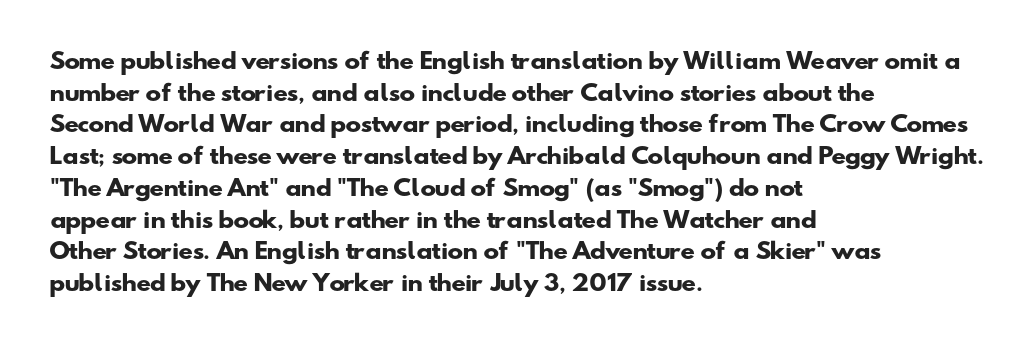
Check the space under the baseline: it is left empty. Typeset ragged right — the left edge is the straight one. Typographic density is high because the face is bold. The rendering keeps characters at their native spacing.
